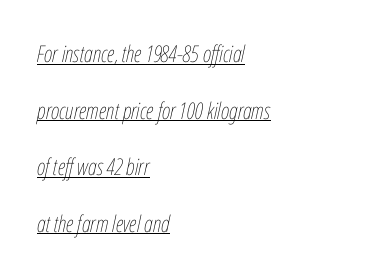
{"italic": "yes", "lean": "right", "slant_degrees": 12, "bold": "no", "underline": "yes", "align": "left", "line_spacing": "loose", "line_spacing_ratio": 2.46, "letter_spacing": "normal", "letter_spacing_em": 0.0, "glyph_px": 23}
